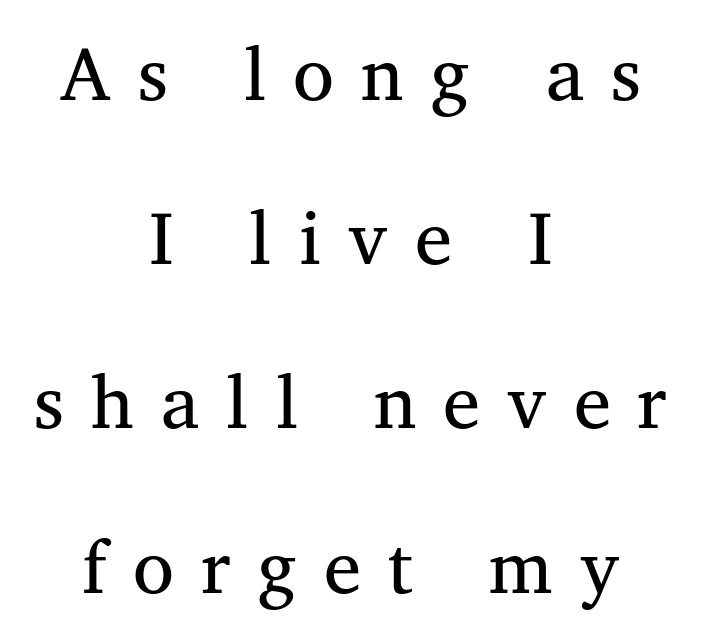
In terms of letterspacing, this is a distinctly airy, spread setting. The rendering shows small feet on the letterforms — a serif design. Successive baselines arrive slowly, with a big drop between each. The compositor balanced each line on the midline. Glance below the letters and you will spot only blank space. These lines are rendered in a variable-pitch font.
